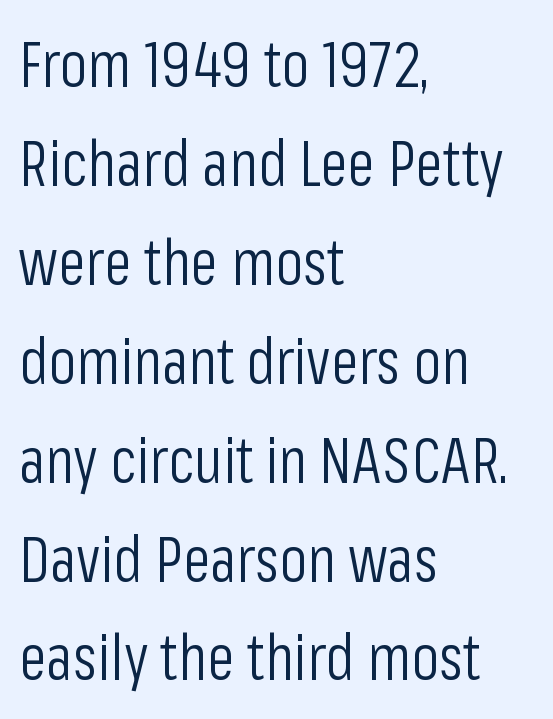
The image shows 63 px light, condensed sans-serif type, upright; set left-aligned, normal line spacing (1.57x), normal letter spacing, not underlined; low stroke contrast and a medium x-height.
